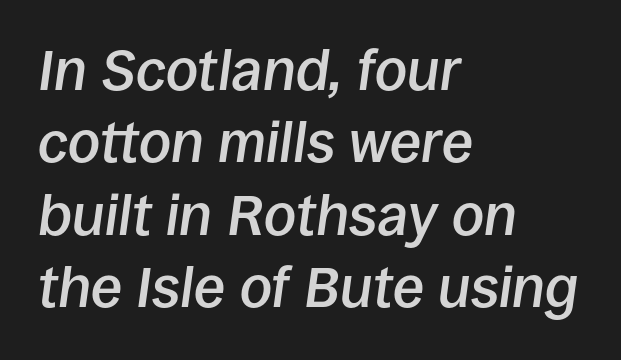
The image shows 57 px semibold type, italic (leaning right); set left-aligned, normal line spacing (1.27x), normal letter spacing, not underlined; low stroke contrast and a large x-height.
